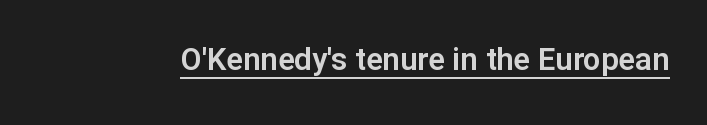
Notice how the stems are strictly vertical — no italics here. Check where the strokes stop: nothing finishes them off — pure sans. Looks like regular typesetting: each glyph gets only the width it needs. The horizontal fit of the characters is conventional and even. A baseline rule has been typeset under these characters.
